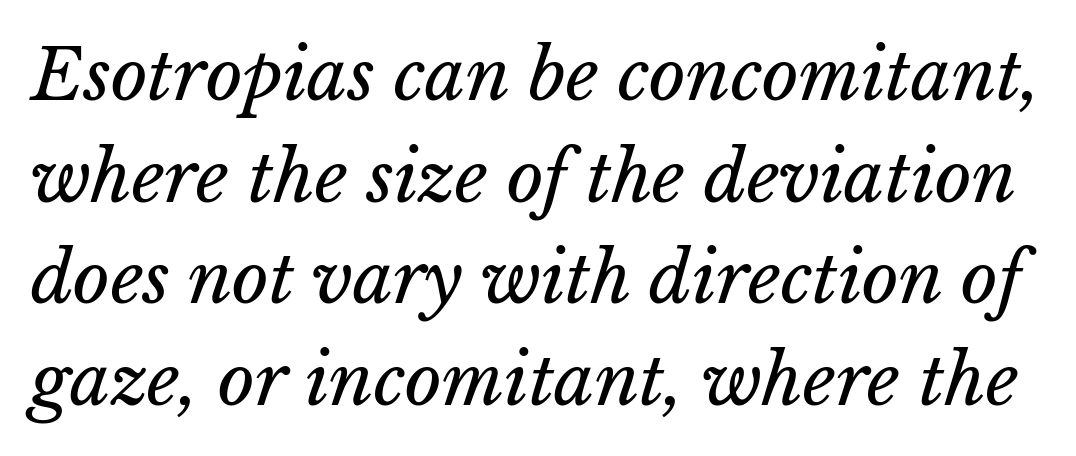
{"italic": "yes", "lean": "right", "slant_degrees": 15, "bold": "no", "weight": "regular", "width": "normal", "stroke_contrast": "low", "x_height": "medium", "monospaced": "no", "underline": "no", "line_spacing": "normal", "line_spacing_ratio": 1.43, "letter_spacing": "normal", "letter_spacing_em": 0.0, "glyph_px": 71}
